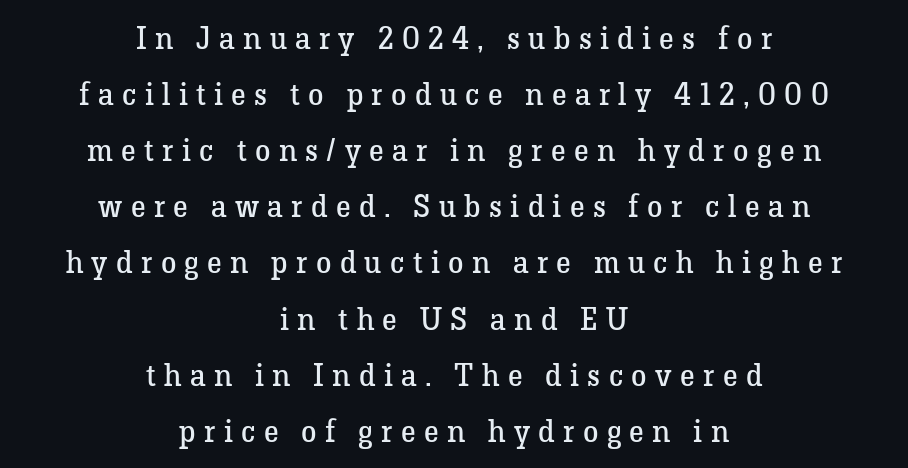
Q: Is the text bold? A: No.
Q: Is the text italic (slanted)? A: No, it is upright.
Q: Is the typeface a serif or a sans-serif typeface? A: Serif.
Q: Is the text underlined? A: No.
Q: How is the paragraph aligned? A: Centered.
Q: Is the spacing between letters normal or unusually wide? A: Unusually wide.
Q: Width (condensed, normal, or wide)? A: Normal.
Q: Stroke contrast? A: Low.
Q: x-height? A: Medium.
Q: Monospaced? A: No.
